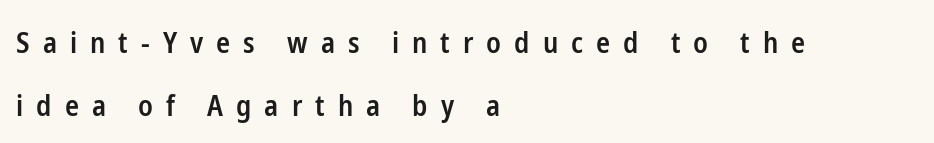
{"serif": "no", "italic": "no", "bold": "semi", "weight": "semibold", "width": "condensed", "stroke_contrast": "low", "x_height": "medium", "monospaced": "no", "underline": "no", "align": "left", "line_spacing": "loose", "line_spacing_ratio": 2.16, "letter_spacing": "wide", "letter_spacing_em": 0.45, "glyph_px": 29}
